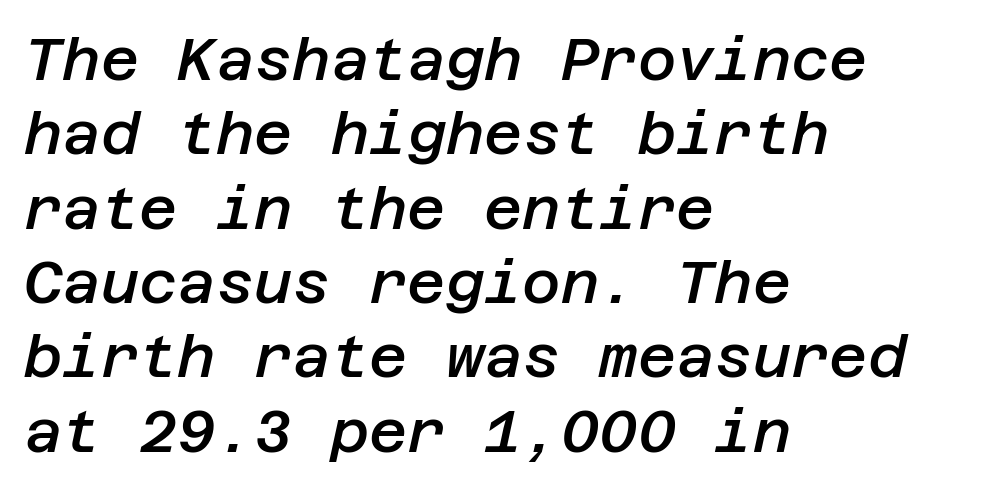
{"italic": "yes", "lean": "right", "slant_degrees": 12, "bold": "semi", "weight": "semibold", "width": "normal", "stroke_contrast": "low", "x_height": "large", "underline": "no", "align": "left", "line_spacing": "normal", "line_spacing_ratio": 1.26, "letter_spacing": "normal", "letter_spacing_em": 0.0, "glyph_px": 59}
